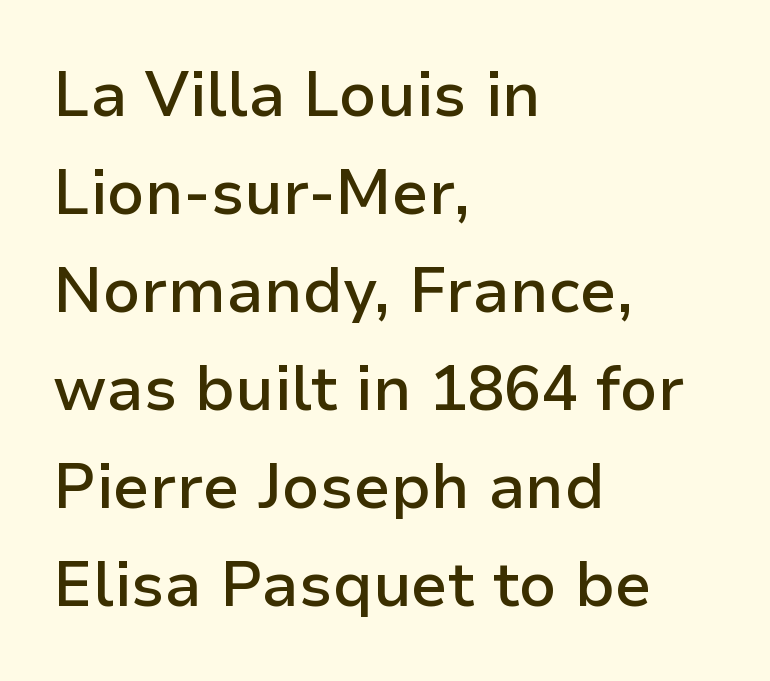
No italicization has been applied; the sample stays upright. Does the copy run flush right? No — it runs flush left. These lines carry some extra weight — a demibold, not a full bold. Each word holds together tightly as a unit, with standard inter-letter gaps. In terms of letterform style, serifs are entirely absent. Check under the words: just untouched page.
